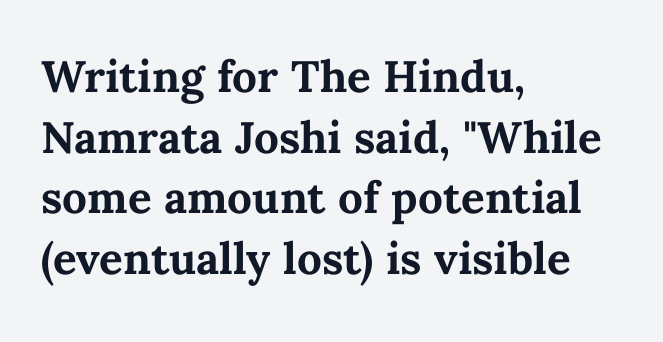
Q: Is the text bold? A: Yes.
Q: Is the text italic (slanted)? A: No, it is upright.
Q: Is the text underlined? A: No.
Q: How is the paragraph aligned? A: Left-aligned.
Q: Is the spacing between letters normal or unusually wide? A: Normal.
Q: Is the spacing between lines tight, normal or loose? A: Normal.
Q: Width (condensed, normal, or wide)? A: Normal.
Q: Stroke contrast? A: Medium.
Q: x-height? A: Medium.
Q: Monospaced? A: No.
